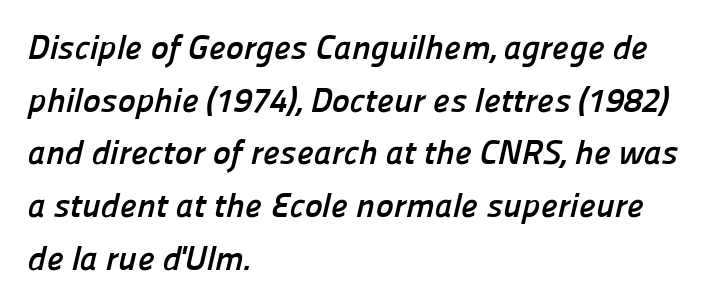
{"serif": "no", "bold": "yes", "weight": "semibold", "width": "normal", "stroke_contrast": "low", "x_height": "medium", "monospaced": "no", "underline": "no", "align": "left", "line_spacing": "normal", "line_spacing_ratio": 1.55, "letter_spacing": "normal", "letter_spacing_em": 0.0, "glyph_px": 34}
